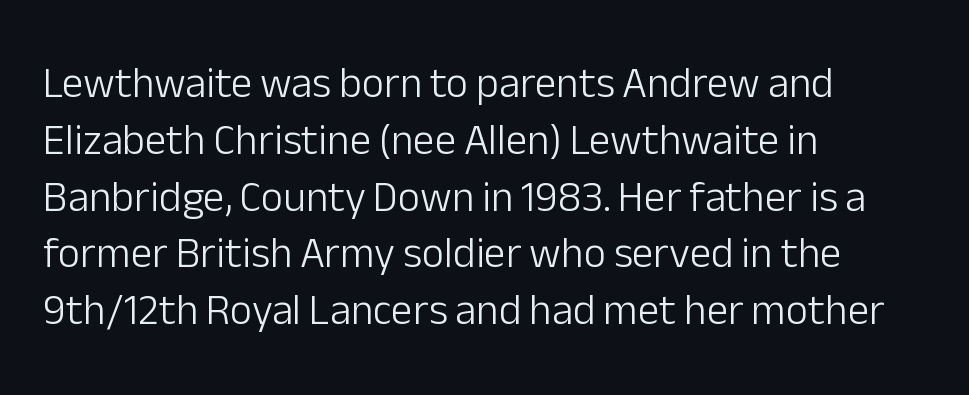
Q: Is the text bold? A: No.
Q: Is the text italic (slanted)? A: No, it is upright.
Q: Is the typeface a serif or a sans-serif typeface? A: Sans-serif.
Q: Is the text underlined? A: No.
Q: How is the paragraph aligned? A: Left-aligned.
Q: Is the spacing between letters normal or unusually wide? A: Normal.
Q: Is the spacing between lines tight, normal or loose? A: Normal.
Q: Width (condensed, normal, or wide)? A: Normal.
Q: Stroke contrast? A: Low.
Q: x-height? A: Medium.
Q: Monospaced? A: No.
